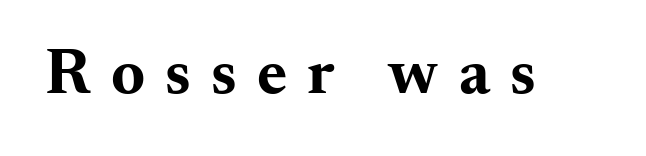
{"serif": "yes", "italic": "no", "bold": "yes", "weight": "bold", "width": "wide", "stroke_contrast": "medium", "x_height": "small", "monospaced": "no", "underline": "no", "letter_spacing": "wide", "letter_spacing_em": 0.31, "glyph_px": 65}
